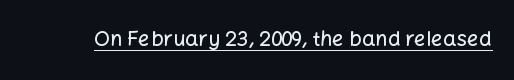
Students, note that the glyphs here touch the page at normal intervals. Does a line run under the words? Yes, clearly. Designer's note — italics off, roman on.
